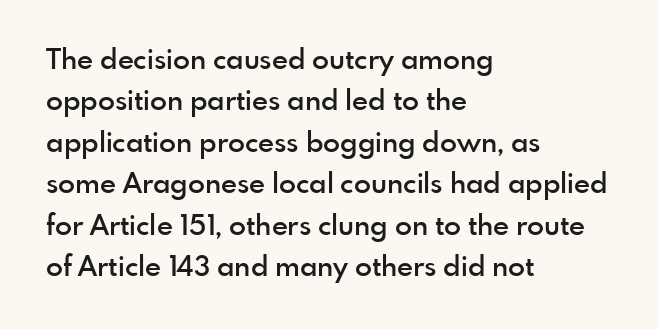
{"serif": "no", "italic": "no", "bold": "semi", "weight": "semibold", "width": "normal", "x_height": "small", "monospaced": "no", "underline": "no", "align": "left", "line_spacing": "normal", "line_spacing_ratio": 1.48, "letter_spacing": "normal", "letter_spacing_em": 0.0, "glyph_px": 28}
